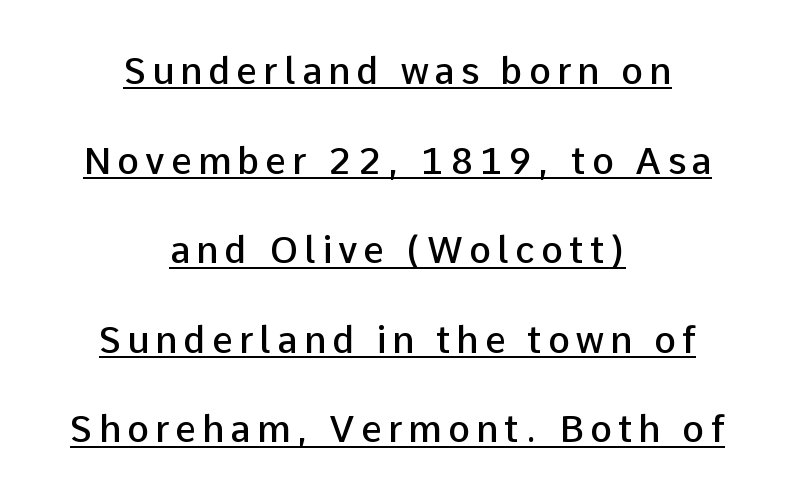
The image shows 37 px semibold sans-serif type, upright; set centered, loose line spacing (2.42x), underlined; low stroke contrast and a medium x-height.
